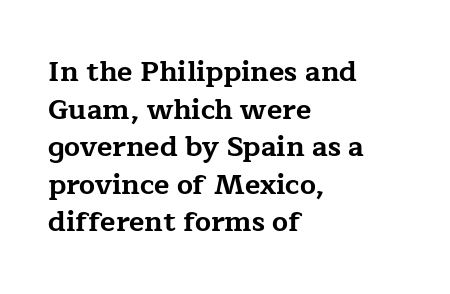
This sample uses plain, unmodified letter spacing. Regarding serifs, this sample has them. Typeset ragged right — the left edge is the straight one. Character widths vary here, with narrow letters taking less room than wide ones. Quick note: interline space is typical.
